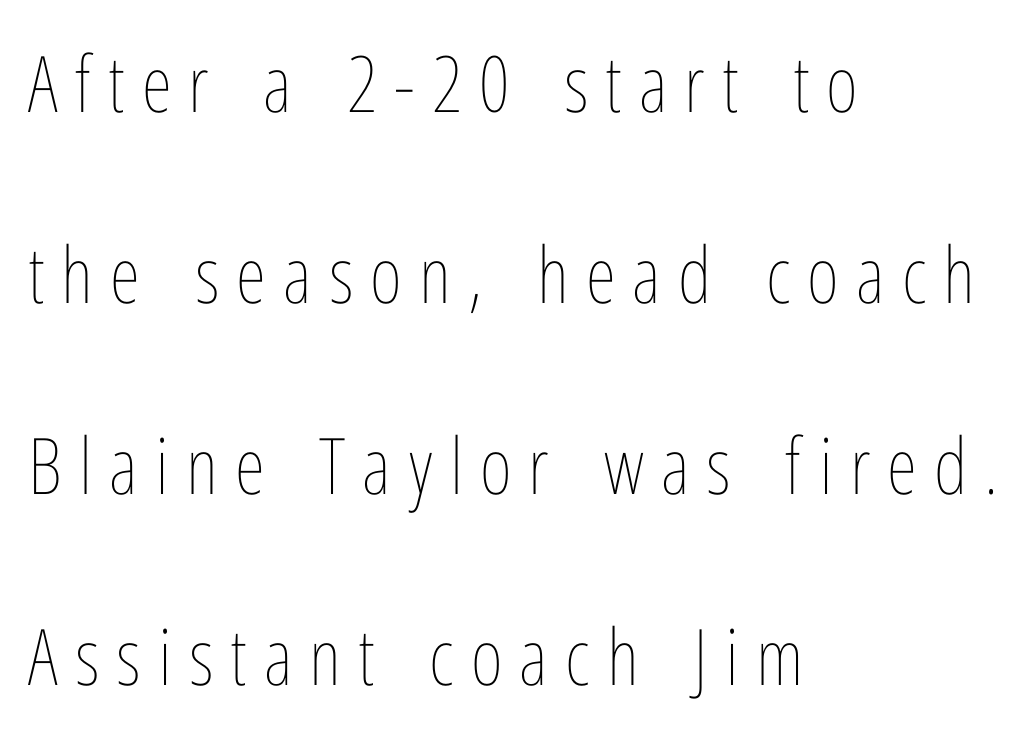
The image shows 78 px thin, condensed type, upright; set left-aligned, loose line spacing (2.45x), unusually wide letter spacing (+0.22 em), not underlined; low stroke contrast and a medium x-height.
